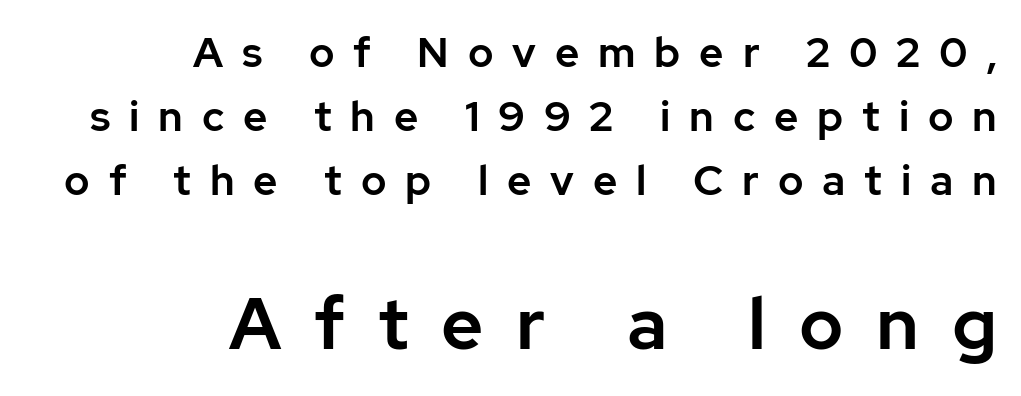
Compare the two chunks: the lower has the greater cap height. Proportional: the letters do not fall into vertical columns. Regarding serifs, this sample does without them. Is there much room between lines? A standard amount, neither cramped nor airy. Underline: absent. Visually the block forms a straight wall on the right and a jagged coastline on the left.
